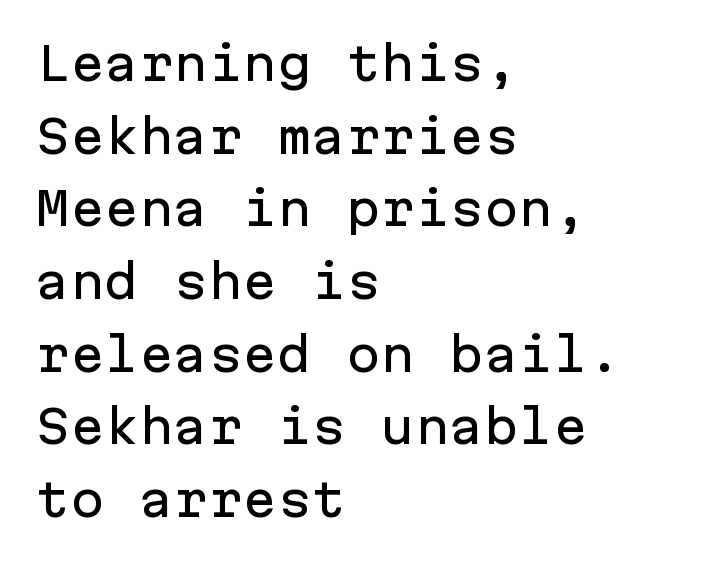
{"serif": "no", "italic": "no", "width": "normal", "stroke_contrast": "low", "x_height": "medium", "monospaced": "yes", "underline": "no", "align": "left", "line_spacing": "normal", "line_spacing_ratio": 1.58, "letter_spacing": "normal", "letter_spacing_em": 0.0, "glyph_px": 46}
